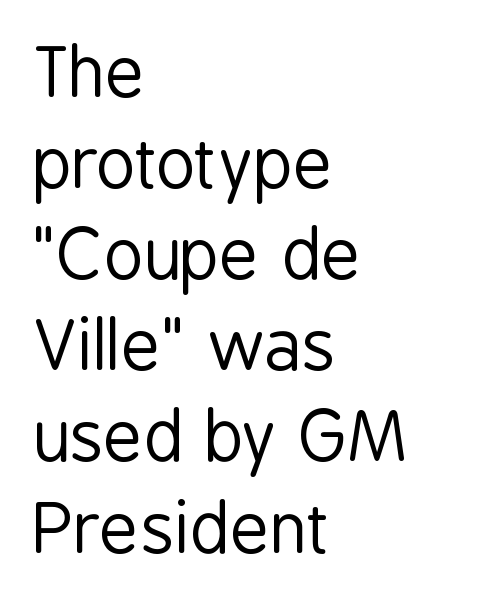
{"serif": "no", "italic": "no", "bold": "no", "weight": "regular", "width": "condensed", "stroke_contrast": "low", "x_height": "medium", "monospaced": "no", "underline": "no", "align": "left", "line_spacing": "normal", "line_spacing_ratio": 1.34, "letter_spacing": "normal", "letter_spacing_em": 0.0, "glyph_px": 68}
